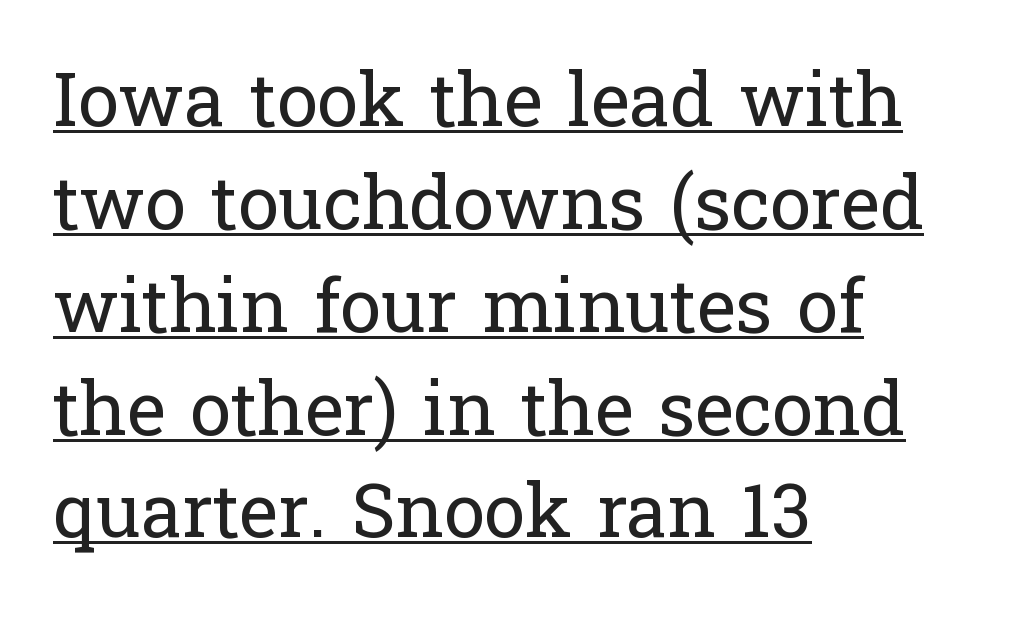
The image shows 74 px regular-weight serif type, upright; set left-aligned, normal line spacing (1.39x), normal letter spacing, underlined; low stroke contrast and a medium x-height.
